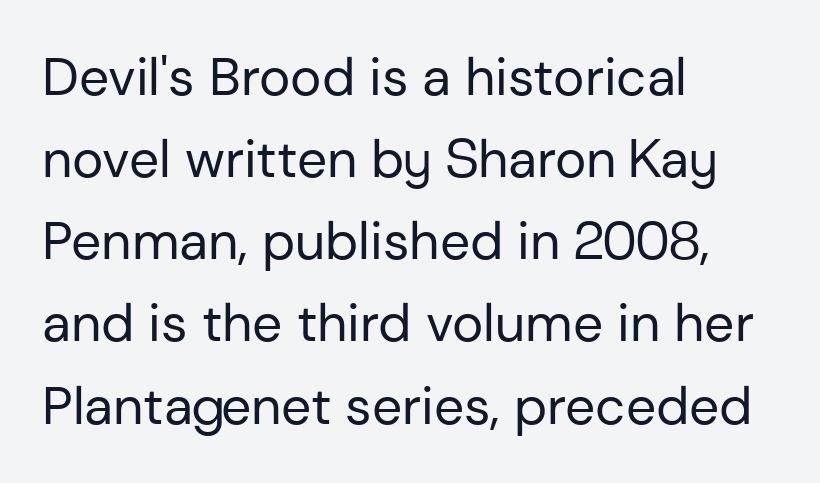
Q: Is the text bold? A: No.
Q: Is the text italic (slanted)? A: No, it is upright.
Q: Is the typeface a serif or a sans-serif typeface? A: Sans-serif.
Q: Is the text underlined? A: No.
Q: How is the paragraph aligned? A: Left-aligned.
Q: Is the spacing between letters normal or unusually wide? A: Normal.
Q: Is the spacing between lines tight, normal or loose? A: Normal.
Q: Width (condensed, normal, or wide)? A: Normal.
Q: Stroke contrast? A: Low.
Q: x-height? A: Medium.
Q: Monospaced? A: No.
